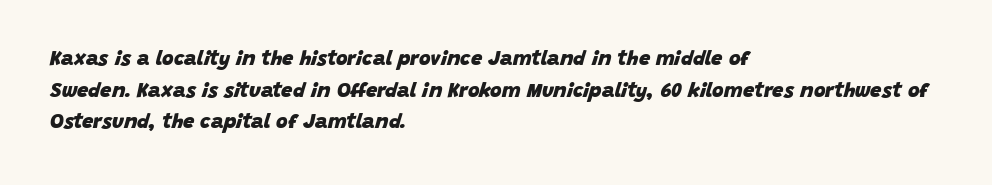
{"italic": "yes", "lean": "right", "slant_degrees": 15, "bold": "yes", "underline": "no", "align": "left", "line_spacing": "normal", "line_spacing_ratio": 1.58, "letter_spacing": "normal", "letter_spacing_em": 0.0, "glyph_px": 20}
